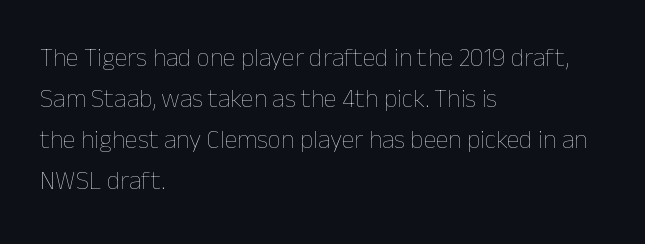
Q: Is the text bold? A: No.
Q: Is the text italic (slanted)? A: No, it is upright.
Q: Is the text underlined? A: No.
Q: How is the paragraph aligned? A: Left-aligned.
Q: Is the spacing between letters normal or unusually wide? A: Normal.
Q: Is the spacing between lines tight, normal or loose? A: Normal.
